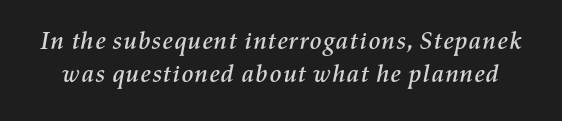
{"italic": "yes", "lean": "right", "slant_degrees": 11, "underline": "no", "line_spacing": "normal", "line_spacing_ratio": 1.32, "letter_spacing": "normal", "letter_spacing_em": 0.0, "glyph_px": 25}
